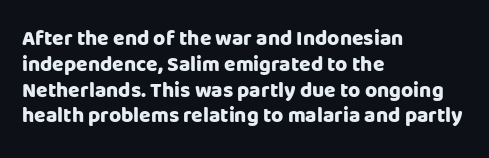
The letters stand upright; this is a roman face. Every row of glyphs begins at an identical x-position on the left. Between one letter and the next there's only the usual sliver of space. Caption: bold face, heavy strokes.
